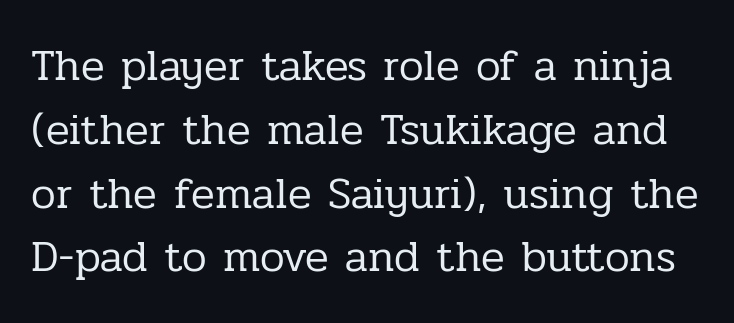
The image shows 44 px regular-weight serif type, upright; set normal line spacing (1.45x), normal letter spacing, not underlined; low stroke contrast and a medium x-height.
